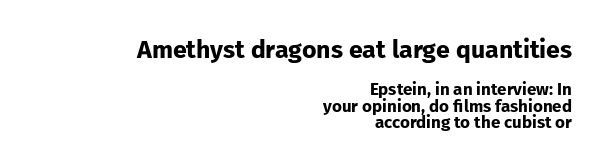
{"italic": "no", "bold": "yes", "underline": "no", "align": "right", "line_spacing": "tight", "line_spacing_ratio": 0.99, "letter_spacing": "normal", "letter_spacing_em": 0.0, "larger_block": "first", "size_ratio": 1.47, "glyph_px": 25}
